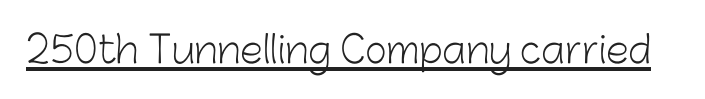
The image shows 37 px light sans-serif type, upright; set normal letter spacing, underlined; low stroke contrast and a medium x-height.
